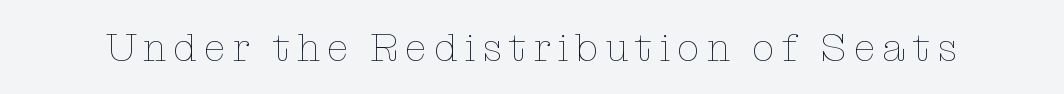
The glyphs are unaccompanied by any horizontal stroke below them. Quick note: not italic, upright. Is this a fixed-width face? No — the glyphs have proportional, varying widths. A light-to-regular cut is what we see here.
